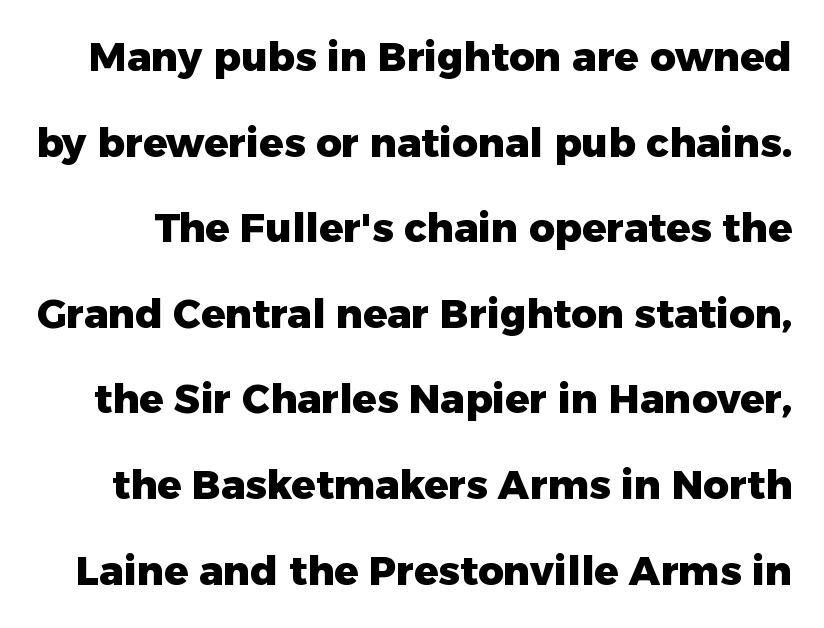
Serifs: no, the terminals of the letterforms are clean. You could not count columns in this text — the font is proportionally spaced. Posture: straight, roman, zero tilt. Standard letterfit; no display-style spreading of the glyphs.
